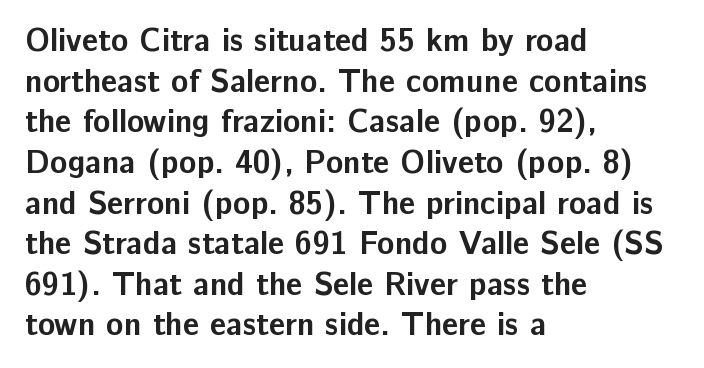
Q: Is the text bold? A: Yes.
Q: Is the text italic (slanted)? A: No, it is upright.
Q: Is the typeface a serif or a sans-serif typeface? A: Sans-serif.
Q: Is the text underlined? A: No.
Q: How is the paragraph aligned? A: Left-aligned.
Q: Is the spacing between letters normal or unusually wide? A: Normal.
Q: Is the spacing between lines tight, normal or loose? A: Normal.
Q: Width (condensed, normal, or wide)? A: Normal.
Q: Stroke contrast? A: Low.
Q: x-height? A: Medium.
Q: Monospaced? A: No.
